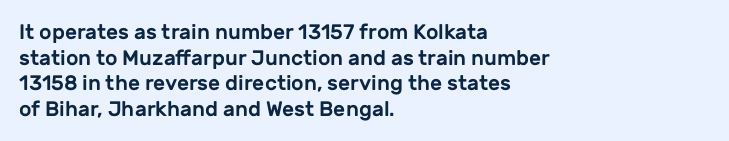
Q: Is the text italic (slanted)? A: No, it is upright.
Q: Is the text underlined? A: No.
Q: How is the paragraph aligned? A: Left-aligned.
Q: Is the spacing between letters normal or unusually wide? A: Normal.
